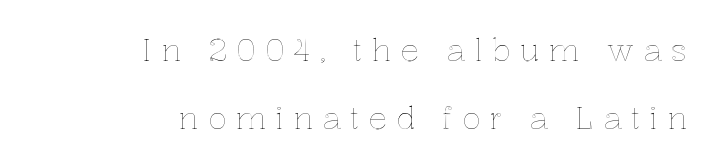
The image shows 31 px text type, upright; set right-aligned, loose line spacing (2.19x), unusually wide letter spacing (+0.29 em), not underlined; a medium x-height.
